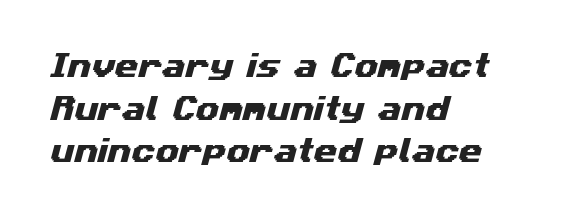
{"underline": "no", "align": "left", "line_spacing": "normal", "line_spacing_ratio": 1.58, "letter_spacing": "normal", "letter_spacing_em": 0.0, "glyph_px": 27}
